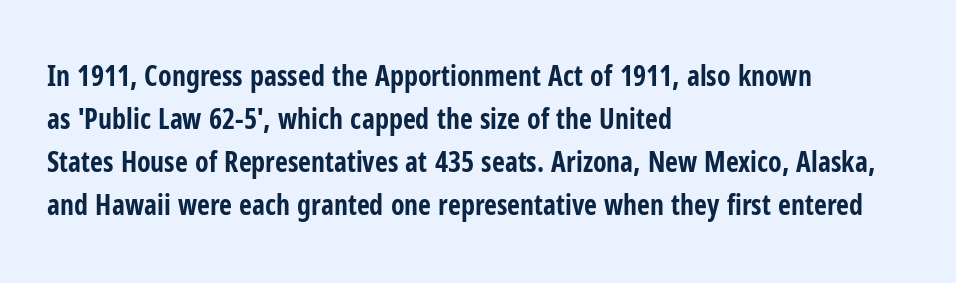
The lines are quadded left. Here the designer chose a conventional face with non-uniform glyph widths. The string is rendered with underlining switched off. The letters stand upright; this is a roman face. Observe the absence of serifs on each vertical stroke in this sample. The gaps between neighbouring characters are ordinary and unremarkable.
